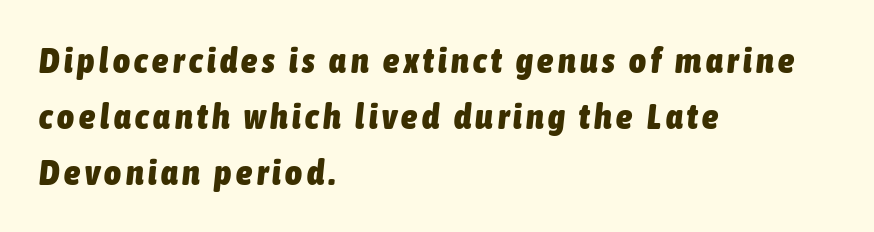
Q: Is the text bold? A: Yes.
Q: Is the text italic (slanted)? A: Yes, it leans right by about 6 degrees.
Q: Is the text underlined? A: No.
Q: How is the paragraph aligned? A: Left-aligned.
Q: Is the spacing between lines tight, normal or loose? A: Normal.
Q: Width (condensed, normal, or wide)? A: Condensed.
Q: Stroke contrast? A: Low.
Q: x-height? A: Medium.
Q: Monospaced? A: No.
